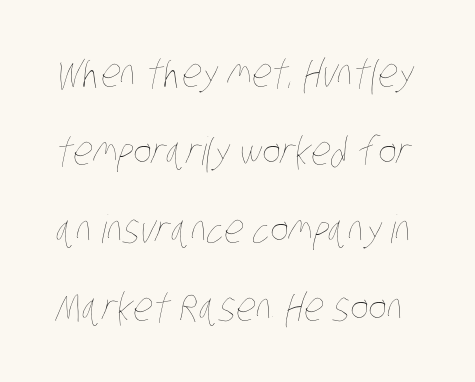
Q: Is the text bold? A: No.
Q: Is the text underlined? A: No.
Q: Is the spacing between letters normal or unusually wide? A: Normal.
Q: Is the spacing between lines tight, normal or loose? A: Loose.
Q: Width (condensed, normal, or wide)? A: Condensed.
Q: Stroke contrast? A: Low.
Q: x-height? A: Large.
Q: Monospaced? A: No.
